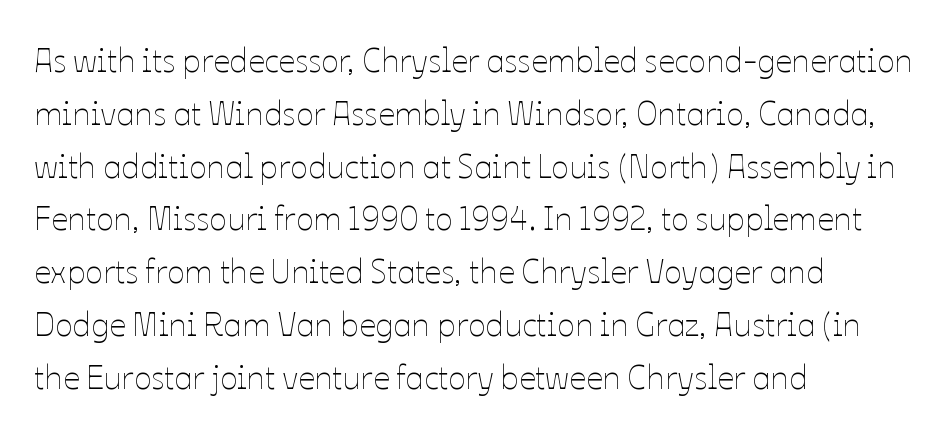
{"italic": "no", "bold": "no", "weight": "thin", "width": "normal", "stroke_contrast": "low", "x_height": "medium", "monospaced": "no", "underline": "no", "align": "left", "line_spacing": "normal", "line_spacing_ratio": 1.6, "letter_spacing": "normal", "letter_spacing_em": 0.0, "glyph_px": 33}
